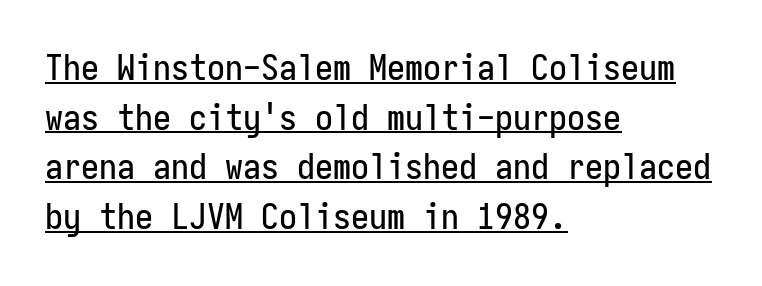
A normal amount of white space separates one row of letters from the next. A typesetter would call this zero additional tracking. In terms of posture, this sample is upright. The designer went with a sans here, leaving each stem footless.
